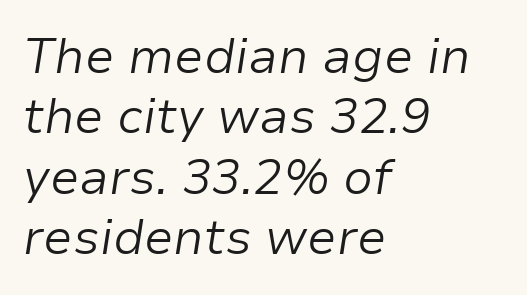
{"italic": "yes", "lean": "right", "slant_degrees": 9, "bold": "no", "weight": "light", "width": "normal", "stroke_contrast": "low", "x_height": "medium", "monospaced": "no", "underline": "no", "align": "left", "line_spacing_ratio": 1.23, "letter_spacing": "normal", "letter_spacing_em": 0.0, "glyph_px": 49}
